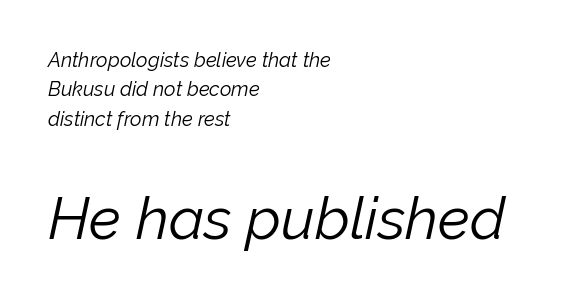
Q: Is the text bold? A: No.
Q: Is the text italic (slanted)? A: Yes, it leans right by about 12 degrees.
Q: Is the text underlined? A: No.
Q: How is the paragraph aligned? A: Left-aligned.
Q: Is the spacing between letters normal or unusually wide? A: Normal.
Q: Is the spacing between lines tight, normal or loose? A: Normal.
Q: Which block of text is set in a larger size, the first (top) or the second (bottom)? A: The second (bottom) one.
Q: Width (condensed, normal, or wide)? A: Normal.
Q: Stroke contrast? A: Low.
Q: x-height? A: Medium.
Q: Monospaced? A: No.
